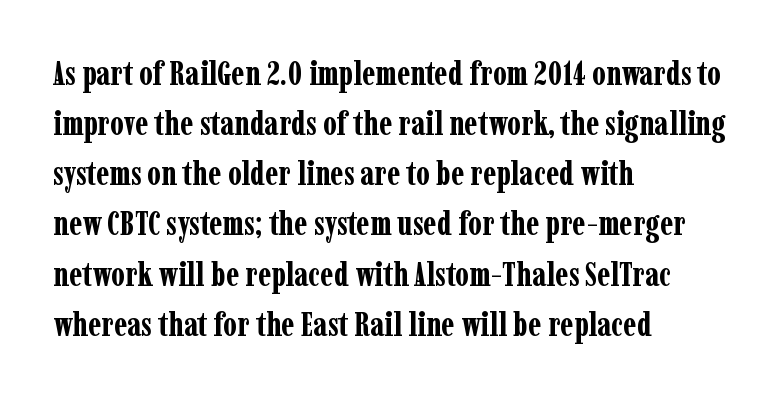
The image shows 33 px bold, condensed serif type, upright; set left-aligned, normal line spacing (1.52x), normal letter spacing, not underlined; low stroke contrast and a medium x-height.
